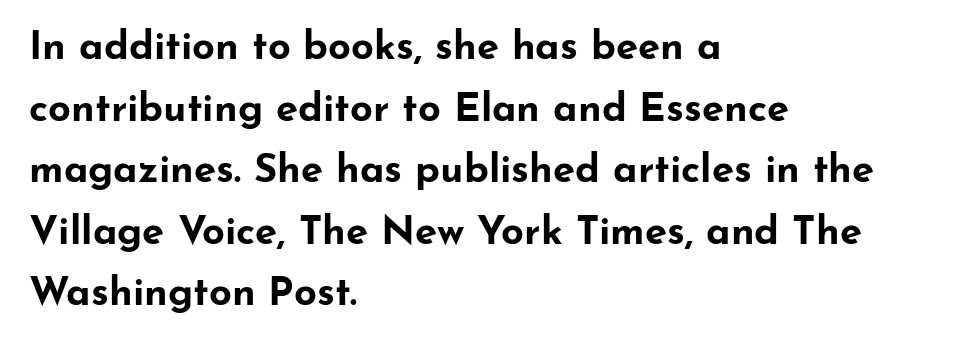
{"serif": "no", "italic": "no", "bold": "yes", "weight": "bold", "width": "wide", "stroke_contrast": "low", "x_height": "small", "monospaced": "no", "underline": "no", "align": "left", "line_spacing": "normal", "line_spacing_ratio": 1.54, "letter_spacing": "normal", "letter_spacing_em": 0.0, "glyph_px": 40}
